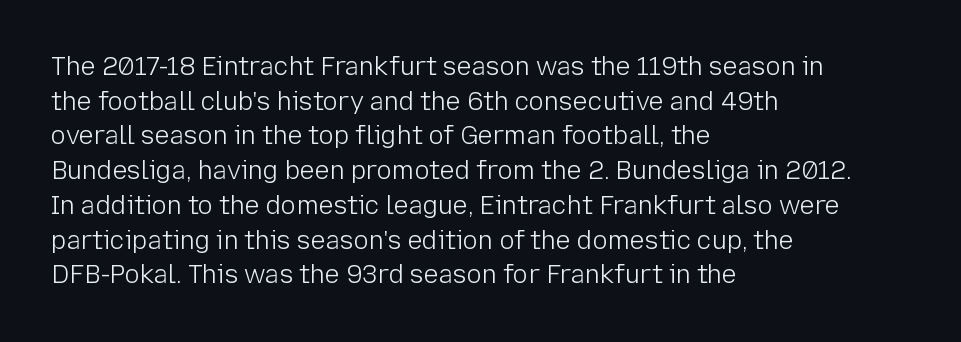
The letters stand straight up with perfectly vertical stems. The typesetter chose a ragged-right arrangement here. What's the leading like? Ordinary, nothing unusual. Nothing unusual about the tracking: characters are spaced as the font intends. Is the stroke heavy? The answer is a plain regular-or-lighter.
